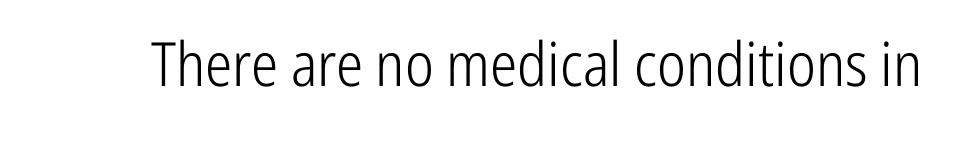
{"serif": "no", "italic": "no", "bold": "no", "weight": "light", "width": "condensed", "stroke_contrast": "low", "x_height": "medium", "monospaced": "no", "underline": "no", "letter_spacing": "normal", "letter_spacing_em": 0.0, "glyph_px": 61}
